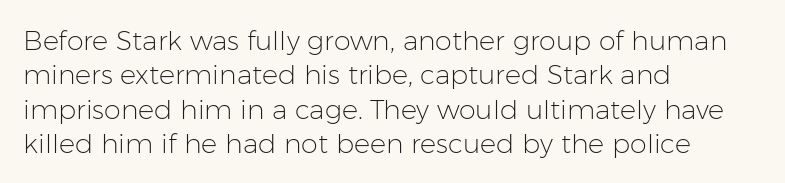
{"italic": "no", "bold": "no", "underline": "no", "align": "left", "line_spacing": "normal", "line_spacing_ratio": 1.27, "letter_spacing": "normal", "letter_spacing_em": 0.0, "glyph_px": 27}
